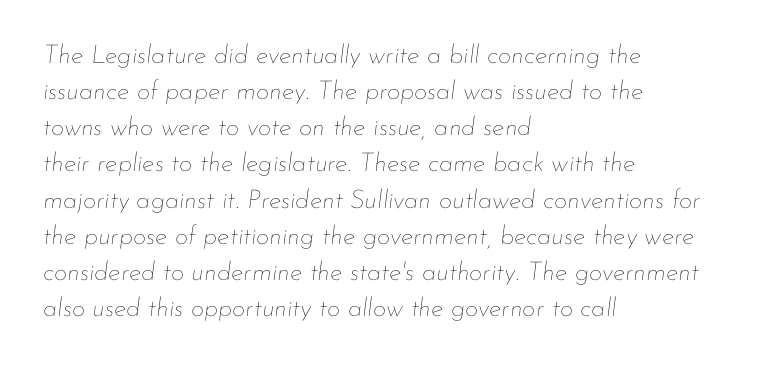
The passage shown is not bold in any degree. One glance says typical: line gaps are just what's usual. The passage shown has conventional tracking throughout. Letters rest on an invisible, unmarked baseline. The typesetter chose a ragged-right arrangement here.
